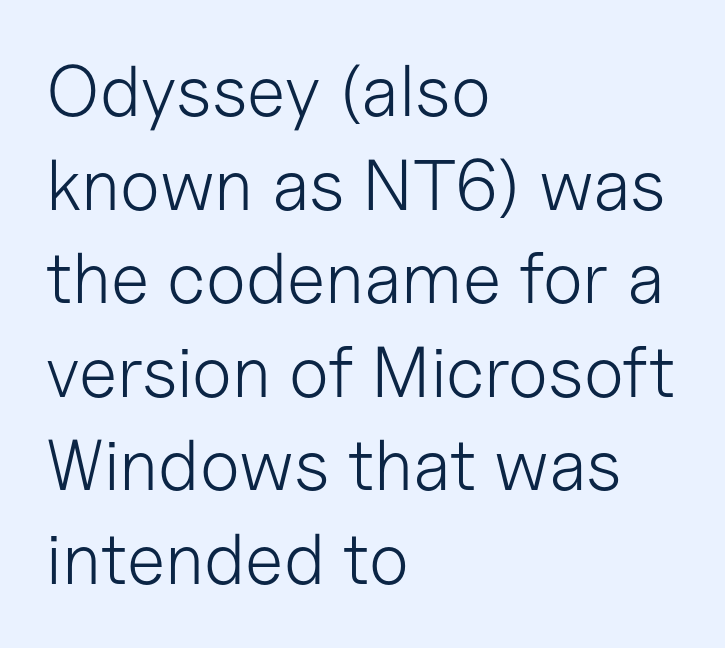
The image shows 72 px light sans-serif type, upright; set left-aligned, normal line spacing (1.3x), normal letter spacing, not underlined; low stroke contrast and a medium x-height.
